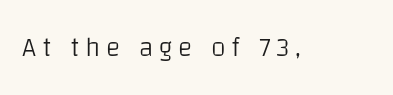
A roman cut, with each character standing at attention. Here the glyphs are tracked loosely, breaking word shapes into spaced letters. The letterforms sit at book weight or below. Each row of text sits above clean, open space.
